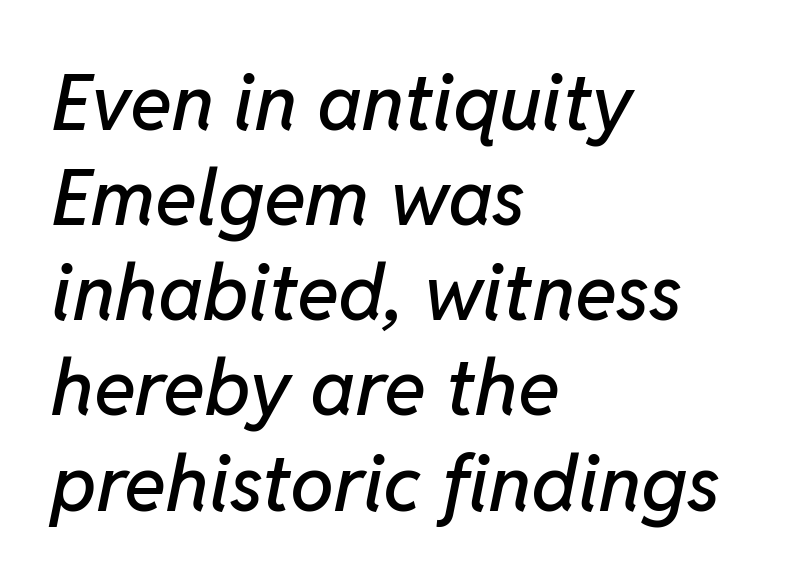
The image shows 78 px text type, italic (leaning right); set left-aligned, line spacing 1.22x, normal letter spacing, not underlined; low stroke contrast and a medium x-height.
